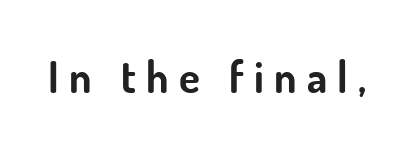
Q: Is the text bold? A: Yes.
Q: Is the text italic (slanted)? A: No, it is upright.
Q: Is the typeface a serif or a sans-serif typeface? A: Sans-serif.
Q: Is the text underlined? A: No.
Q: Is the spacing between letters normal or unusually wide? A: Unusually wide.
Q: Width (condensed, normal, or wide)? A: Normal.
Q: Stroke contrast? A: Low.
Q: x-height? A: Small.
Q: Monospaced? A: No.
